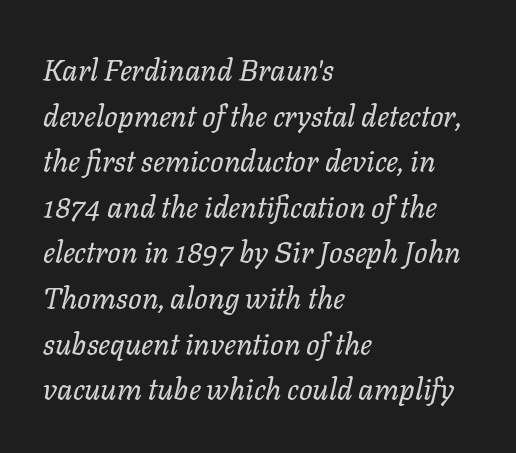
A classic flush-left, rag-right setting is used for this passage. The vertical gap from one line to the next is medium. The typesetting does not lean heavy: it is not bold. Plain, unruled lines of type. Short note: letters normally spaced. Observe the lean: these are italic letterforms.
